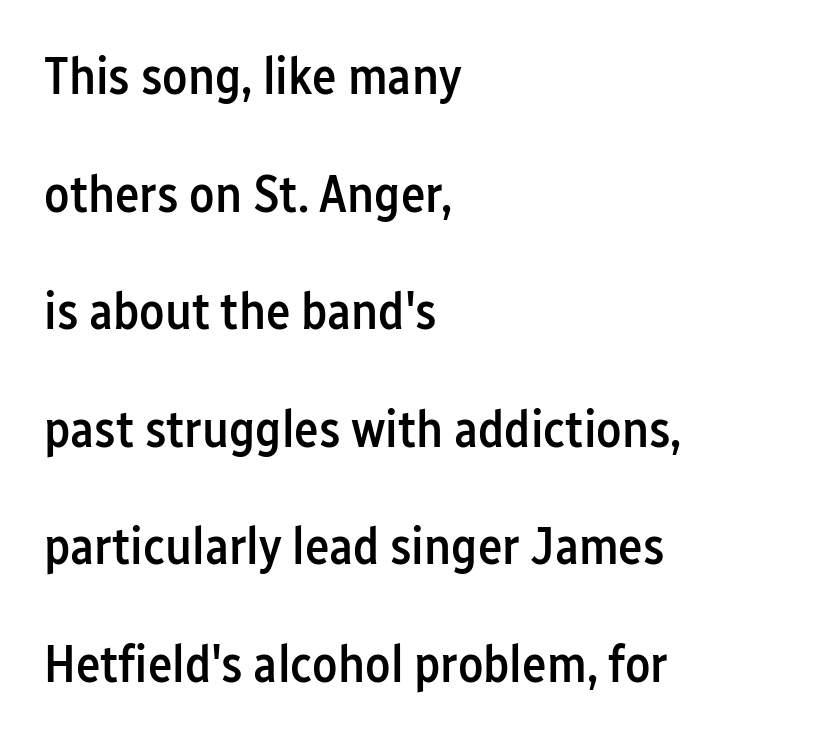
{"serif": "no", "italic": "no", "bold": "semi", "weight": "semibold", "width": "condensed", "stroke_contrast": "low", "x_height": "medium", "monospaced": "no", "underline": "no", "align": "left", "line_spacing": "loose", "line_spacing_ratio": 2.26, "letter_spacing": "normal", "letter_spacing_em": 0.0, "glyph_px": 52}
